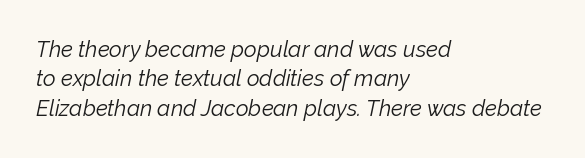
The image shows 22 px text type, italic (leaning right); set left-aligned, normal line spacing (1.33x), normal letter spacing, not underlined.
